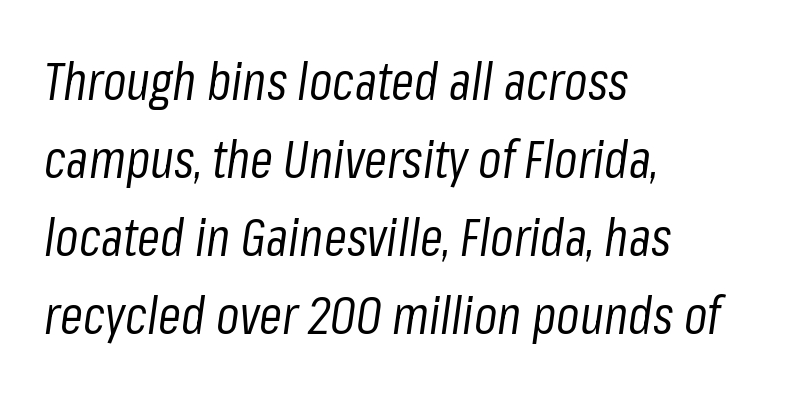
Q: Is the text bold? A: No.
Q: Is the text italic (slanted)? A: Yes, it leans right by about 8 degrees.
Q: Is the text underlined? A: No.
Q: How is the paragraph aligned? A: Left-aligned.
Q: Is the spacing between letters normal or unusually wide? A: Normal.
Q: Is the spacing between lines tight, normal or loose? A: Normal.
Q: Width (condensed, normal, or wide)? A: Condensed.
Q: Stroke contrast? A: Low.
Q: x-height? A: Medium.
Q: Monospaced? A: No.
